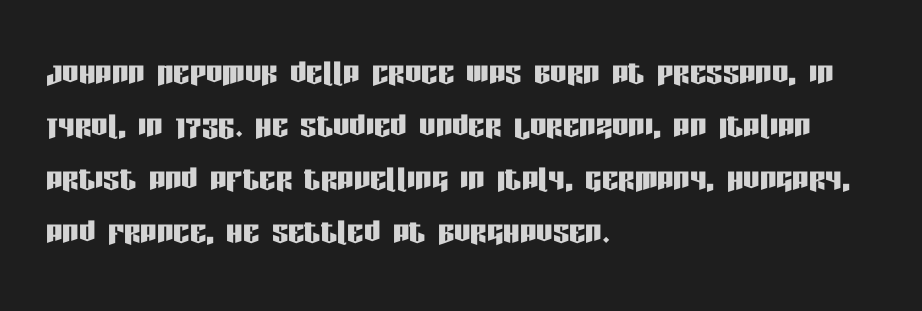
The image shows 41 px condensed sans-serif type, upright; set left-aligned, normal line spacing (1.29x), normal letter spacing, not underlined; low stroke contrast and a large x-height.
